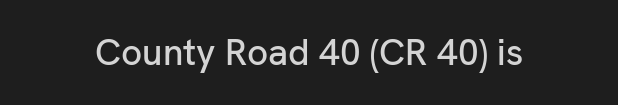
{"serif": "no", "italic": "no", "width": "normal", "stroke_contrast": "low", "x_height": "medium", "monospaced": "no", "underline": "no", "letter_spacing": "normal", "letter_spacing_em": 0.0, "glyph_px": 37}
